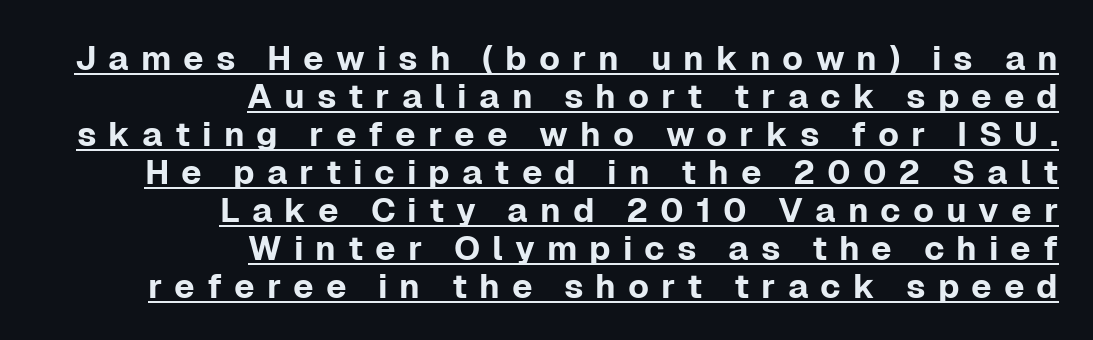
Underlined type. Each line ends at the same right margin while the left side varies. Here the designer chose a conventional face with non-uniform glyph widths. Successive baselines arrive quickly, one right under another.
